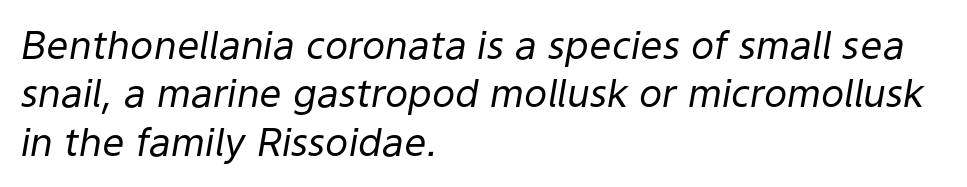
The image shows 39 px regular-weight type, italic (leaning right); set left-aligned, line spacing 1.24x, normal letter spacing, not underlined; low stroke contrast and a medium x-height.
